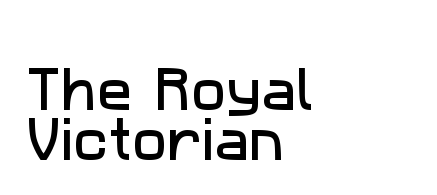
These lines are rendered in a variable-pitch font. The space directly below the letters is spotless. Each new line begins almost immediately beneath the previous one. In terms of letterform style, serifs are entirely absent. You could call the tracking neutral — neither tight nor loose. Horizontal alignment here is leftward, the default for most running prose.
